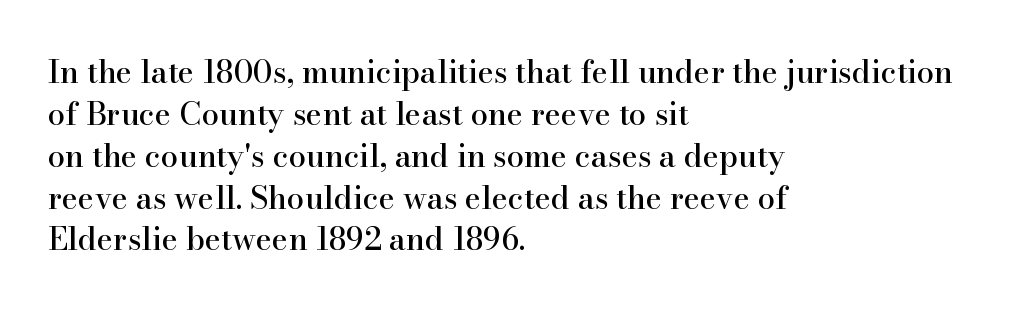
No word sits above an underline. Small tapered or slab feet sit at the stroke ends, so this counts as serif. One-word summary of the alignment: left. Nobody touched the tracking dial on this one. The letters advance in unequal steps, a hallmark of proportional type. Vertical spacing — default.
